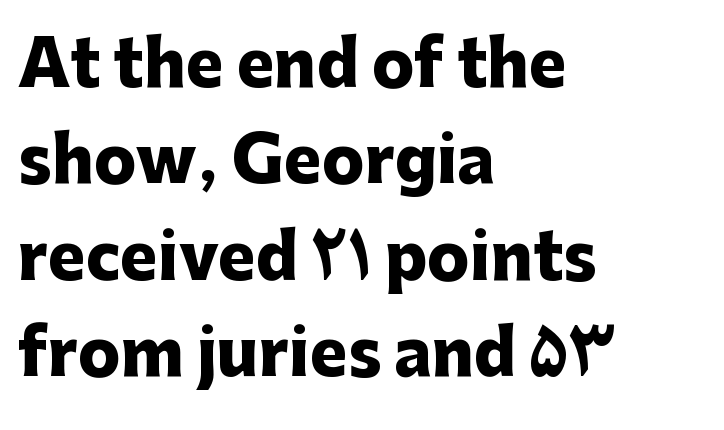
{"serif": "no", "italic": "no", "bold": "yes", "weight": "heavy", "width": "normal", "stroke_contrast": "low", "x_height": "medium", "monospaced": "no", "underline": "no", "align": "left", "line_spacing": "normal", "line_spacing_ratio": 1.53, "letter_spacing": "normal", "letter_spacing_em": 0.0, "glyph_px": 63}
